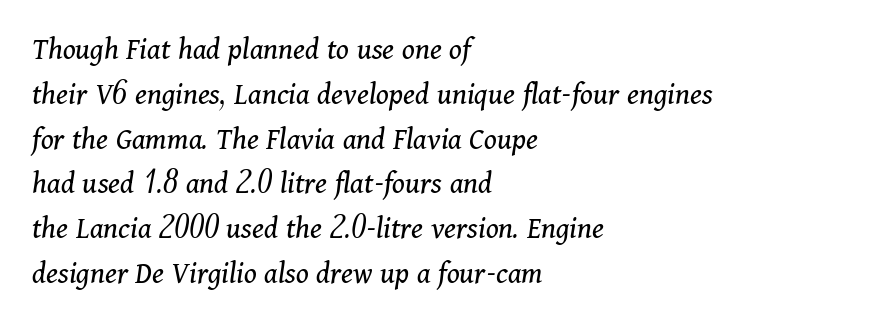
If you drew a ruler down the left edge, every line would touch it. The characters display serif detailing at their extremities. Slant detected: the letters are inclined. A typesetter would call this proportional, since set widths differ per character. The words here are not underlined.
